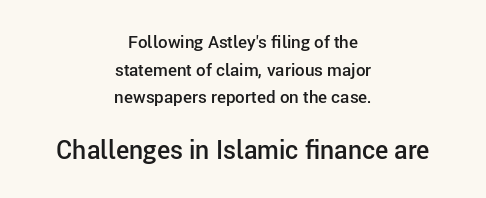
{"italic": "no", "bold": "semi", "underline": "no", "align": "center", "line_spacing": "normal", "line_spacing_ratio": 1.63, "letter_spacing": "normal", "letter_spacing_em": 0.0, "larger_block": "second", "size_ratio": 1.47, "glyph_px": 25}
